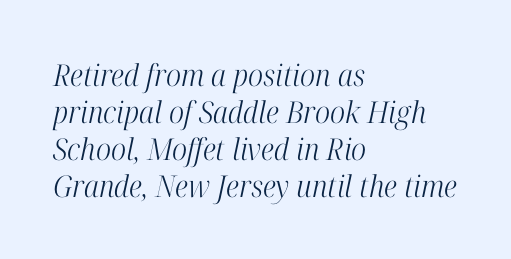
{"serif": "yes", "italic": "yes", "lean": "right", "slant_degrees": 12, "bold": "no", "weight": "light", "width": "condensed", "stroke_contrast": "high", "x_height": "medium", "monospaced": "no", "underline": "no", "align": "left", "line_spacing_ratio": 1.23, "letter_spacing": "normal", "letter_spacing_em": 0.0, "glyph_px": 30}
